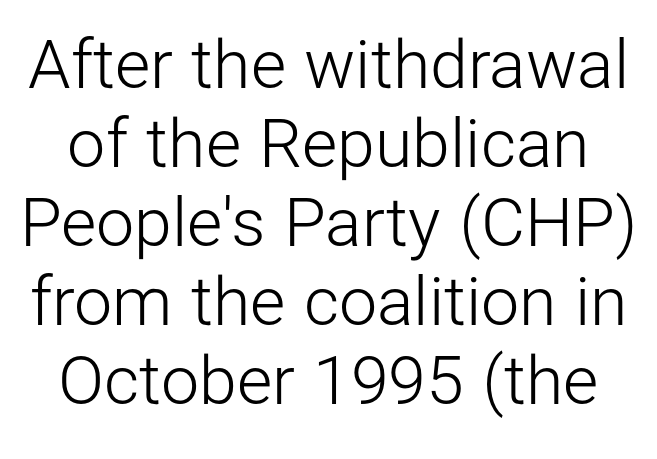
Spacing verdict: proportional, widths tailored to each character. Vertical strokes here are truly vertical. Check where the strokes stop: nothing finishes them off — pure sans. Bold? No — there's no thickening of the strokes. Only glyphs here, with clear space below each row. Caption: standard tracking, unaltered.
